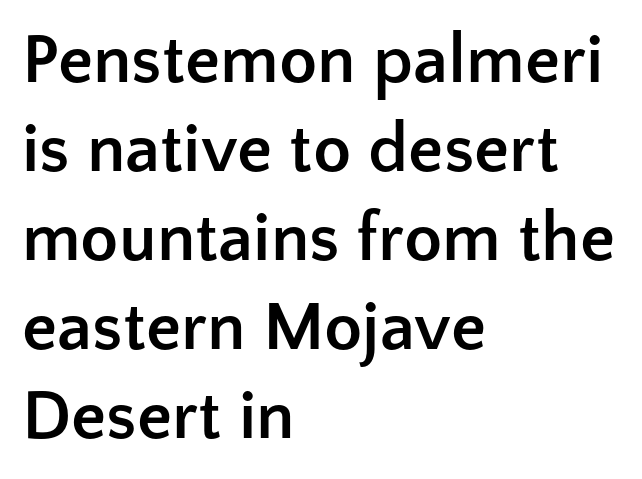
{"serif": "no", "italic": "no", "bold": "yes", "weight": "semibold", "width": "normal", "stroke_contrast": "low", "x_height": "medium", "monospaced": "no", "underline": "no", "align": "left", "line_spacing": "normal", "line_spacing_ratio": 1.27, "letter_spacing": "normal", "letter_spacing_em": 0.0, "glyph_px": 70}
